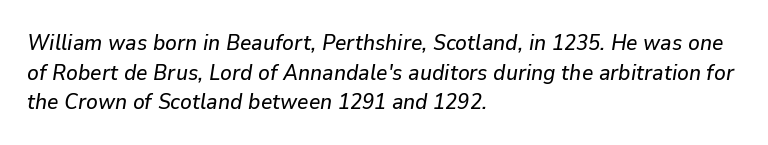
Q: Is the text italic (slanted)? A: Yes, it leans right by about 9 degrees.
Q: Is the text underlined? A: No.
Q: How is the paragraph aligned? A: Left-aligned.
Q: Is the spacing between letters normal or unusually wide? A: Normal.
Q: Is the spacing between lines tight, normal or loose? A: Normal.
